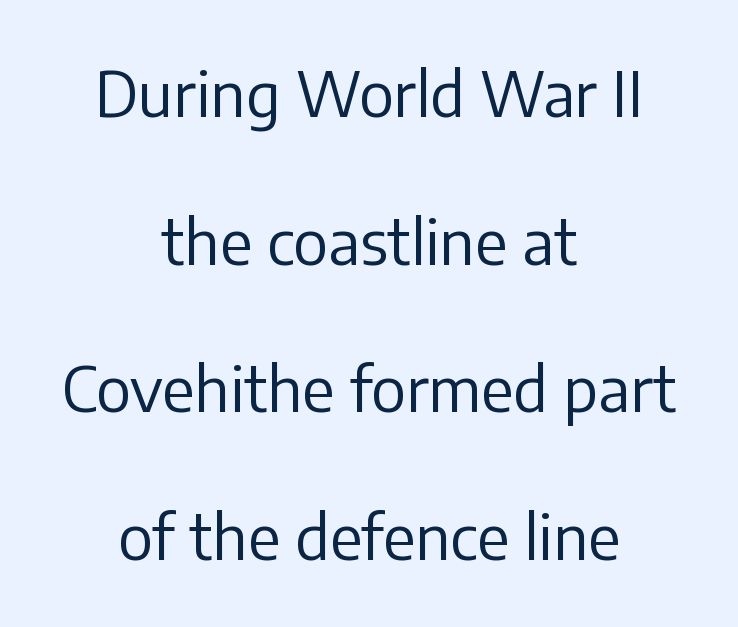
{"serif": "no", "italic": "no", "bold": "no", "weight": "regular", "width": "normal", "stroke_contrast": "low", "x_height": "medium", "monospaced": "no", "underline": "no", "align": "center", "line_spacing": "loose", "line_spacing_ratio": 2.38, "letter_spacing": "normal", "letter_spacing_em": 0.0, "glyph_px": 62}
